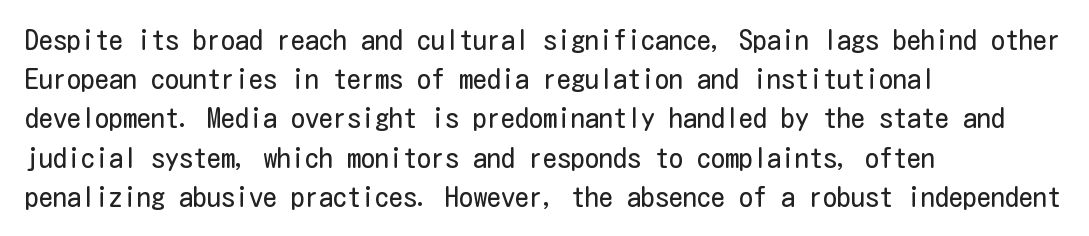
The image shows 28 px regular-weight, condensed sans-serif type, upright; set left-aligned, normal line spacing (1.4x), normal letter spacing, not underlined; low stroke contrast and a medium x-height.
